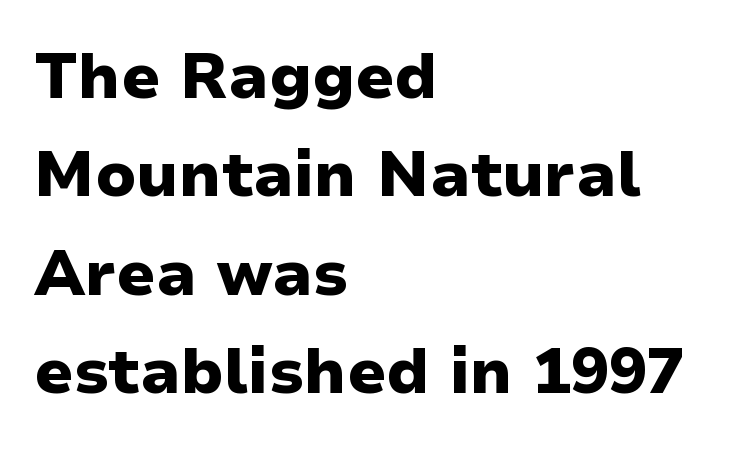
The glyphs are unaccompanied by any horizontal stroke below them. Students, note that the glyphs here touch the page at normal intervals. The typesetting leans heavy: a genuine bold. If you drew a ruler down the left edge, every line would touch it. Reading down the column, the eye jumps a familiar distance to each next line.
